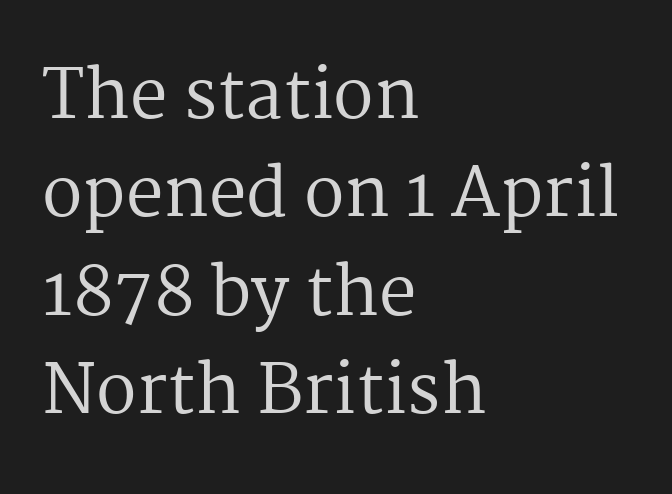
Q: Is the text bold? A: No.
Q: Is the text italic (slanted)? A: No, it is upright.
Q: Is the typeface a serif or a sans-serif typeface? A: Serif.
Q: Is the text underlined? A: No.
Q: How is the paragraph aligned? A: Left-aligned.
Q: Is the spacing between letters normal or unusually wide? A: Normal.
Q: Is the spacing between lines tight, normal or loose? A: Normal.
Q: Width (condensed, normal, or wide)? A: Normal.
Q: Stroke contrast? A: Medium.
Q: x-height? A: Medium.
Q: Monospaced? A: No.
